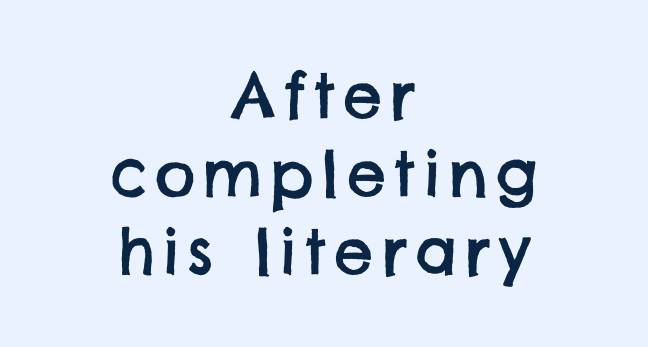
{"serif": "no", "width": "normal", "stroke_contrast": "low", "x_height": "large", "monospaced": "no", "underline": "no", "align": "center", "line_spacing": "normal", "line_spacing_ratio": 1.26, "glyph_px": 62}
